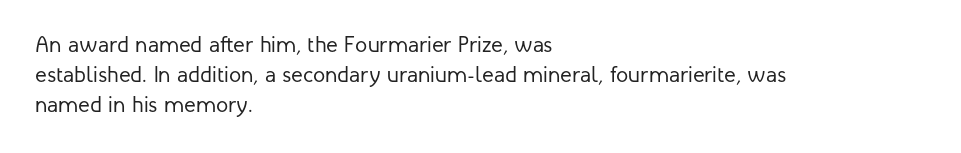
Reading down the column, the eye jumps a familiar distance to each next line. Left-aligned paragraph, ragged on the right. Check under the words: just untouched page. Nope, not italic — everything's standing straight.
